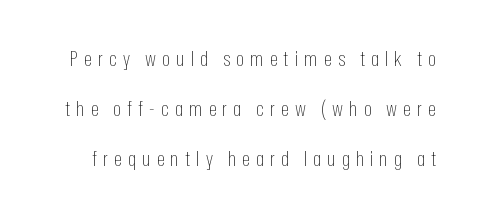
Q: Is the text bold? A: No.
Q: Is the text italic (slanted)? A: No, it is upright.
Q: Is the text underlined? A: No.
Q: Is the spacing between letters normal or unusually wide? A: Unusually wide.
Q: Is the spacing between lines tight, normal or loose? A: Loose.
